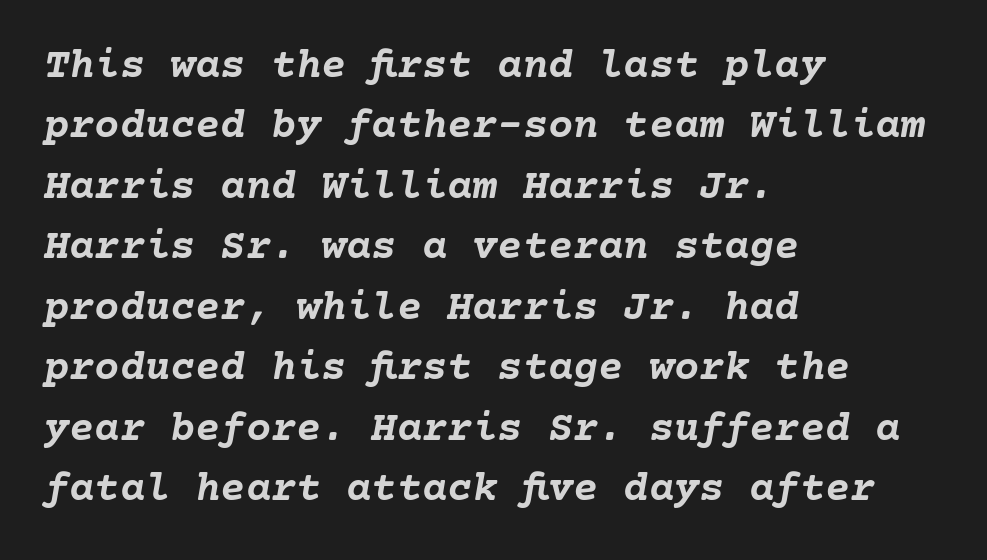
Q: Is the text bold? A: Yes.
Q: Is the text italic (slanted)? A: Yes, it leans right by about 10 degrees.
Q: Is the text underlined? A: No.
Q: How is the paragraph aligned? A: Left-aligned.
Q: Is the spacing between letters normal or unusually wide? A: Normal.
Q: Is the spacing between lines tight, normal or loose? A: Normal.
Q: Width (condensed, normal, or wide)? A: Normal.
Q: Stroke contrast? A: Low.
Q: x-height? A: Medium.
